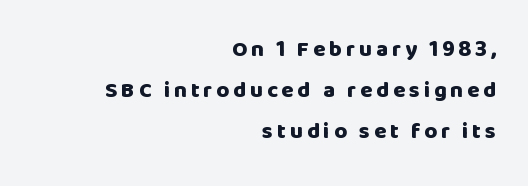
Q: Is the text bold? A: Yes.
Q: Is the text italic (slanted)? A: No, it is upright.
Q: Is the text underlined? A: No.
Q: How is the paragraph aligned? A: Right-aligned.
